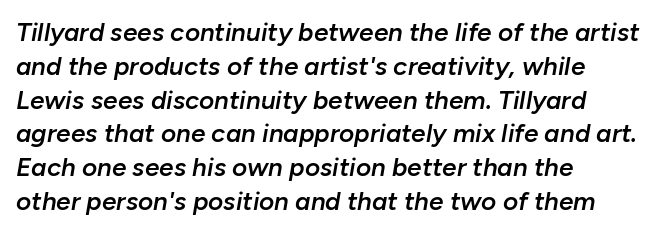
Is the letter spacing exaggerated? No — it looks like the ordinary default. The compositor pushed each line to the left boundary. The rendering uses a semibold face; strokes are thickened but not to full bold. The block of text has a typical density, with ordinary space between rows.
